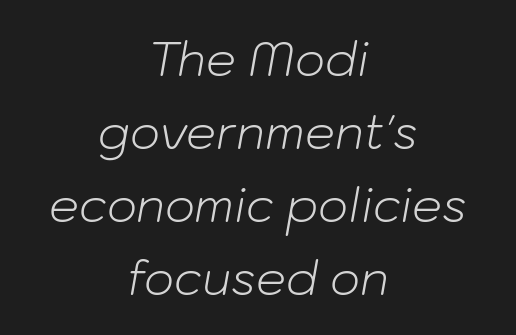
Q: Is the text bold? A: No.
Q: Is the text italic (slanted)? A: Yes, it leans right by about 10 degrees.
Q: Is the text underlined? A: No.
Q: How is the paragraph aligned? A: Centered.
Q: Is the spacing between letters normal or unusually wide? A: Normal.
Q: Is the spacing between lines tight, normal or loose? A: Normal.
Q: Width (condensed, normal, or wide)? A: Normal.
Q: Stroke contrast? A: Low.
Q: x-height? A: Medium.
Q: Monospaced? A: No.
